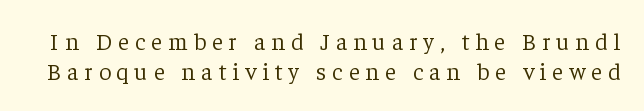
Successive baselines arrive at the customary interval. No chunkiness to these letters — they're not bold. Glance below the letters and you will spot only blank space. A roman cut, with each character standing at attention.
